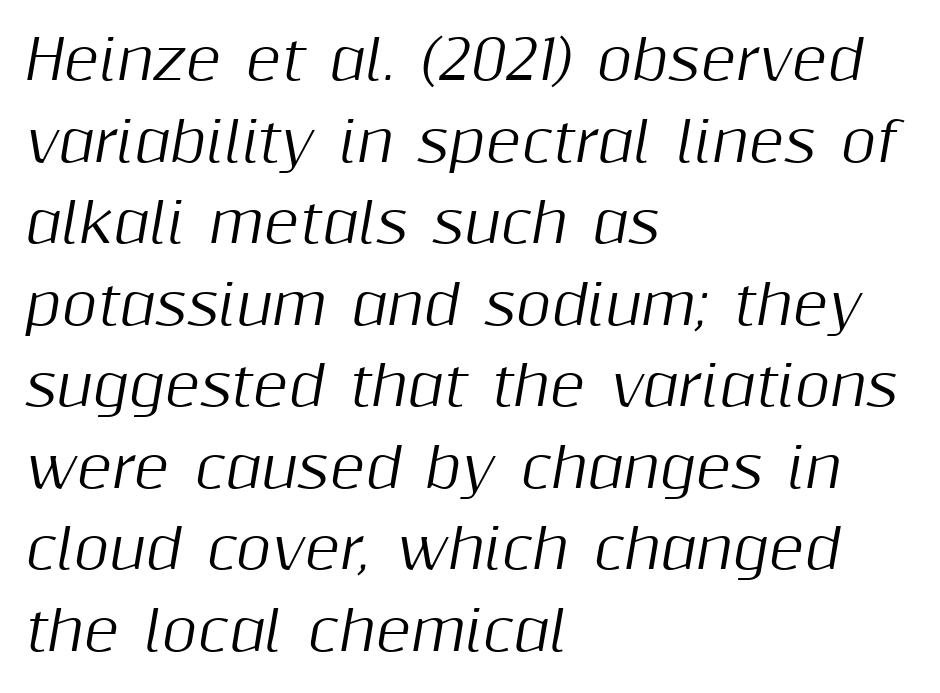
The image shows 54 px text type, italic (leaning right); set left-aligned, normal line spacing (1.51x), normal letter spacing, not underlined; medium stroke contrast and a medium x-height.
